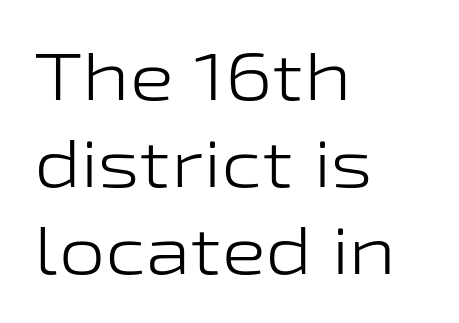
The image shows 66 px light, wide sans-serif type, upright; set left-aligned, normal line spacing (1.32x), normal letter spacing, not underlined; low stroke contrast and a medium x-height.
